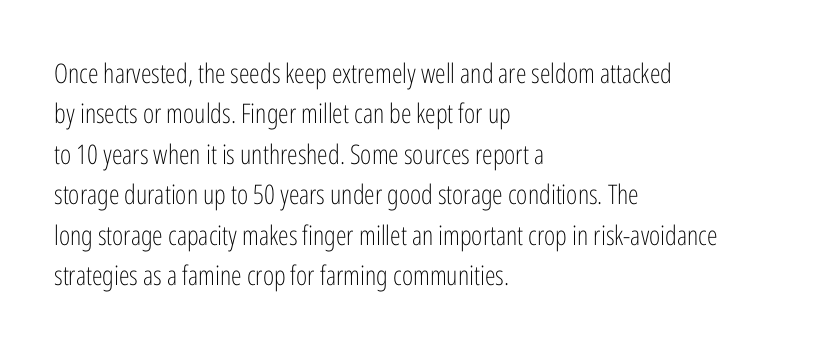
Q: Is the text bold? A: No.
Q: Is the text italic (slanted)? A: No, it is upright.
Q: Is the text underlined? A: No.
Q: How is the paragraph aligned? A: Left-aligned.
Q: Is the spacing between letters normal or unusually wide? A: Normal.
Q: Is the spacing between lines tight, normal or loose? A: Normal.
